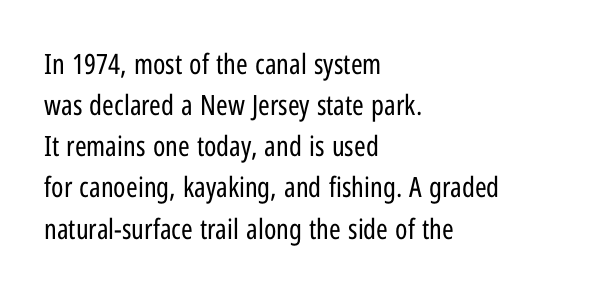
The image shows 28 px regular-weight, condensed sans-serif type, upright; set left-aligned, normal line spacing (1.47x), normal letter spacing, not underlined; low stroke contrast and a medium x-height.
